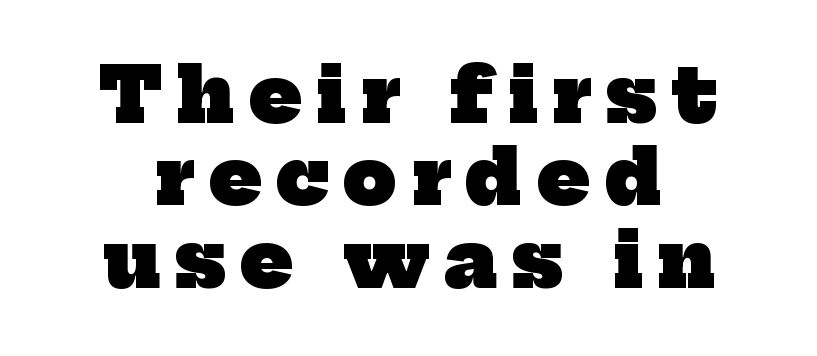
{"serif": "yes", "bold": "yes", "weight": "heavy", "width": "normal", "stroke_contrast": "low", "x_height": "medium", "monospaced": "no", "underline": "no", "align": "center", "line_spacing": "tight", "line_spacing_ratio": 1.1, "letter_spacing": "wide", "letter_spacing_em": 0.2, "glyph_px": 75}
